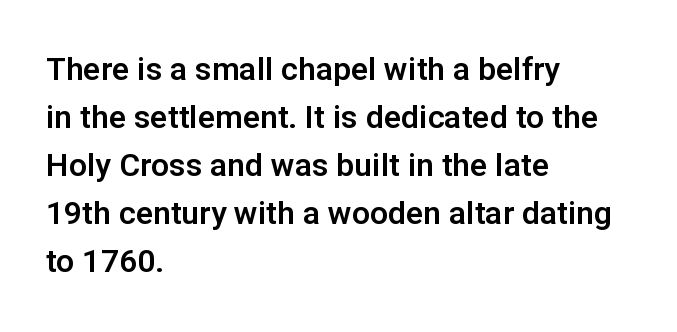
The image shows 32 px sans-serif type, upright; set left-aligned, normal line spacing (1.5x), normal letter spacing, not underlined; low stroke contrast and a medium x-height.
